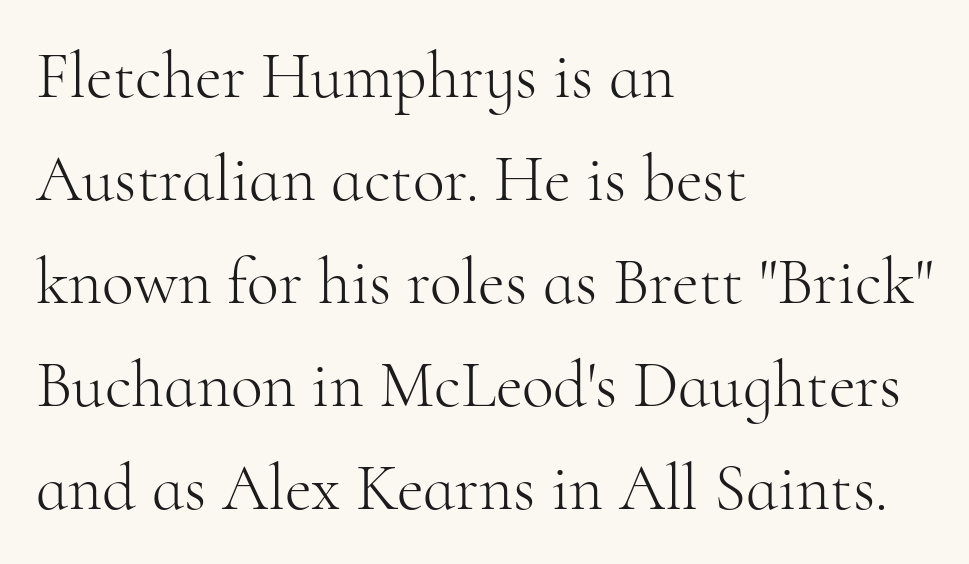
Italic? Not at all — the glyphs are vertical. The passage shown is typeset with a serif family. The glyphs are unaccompanied by any horizontal stroke below them. Standard letterfit; no display-style spreading of the glyphs.
